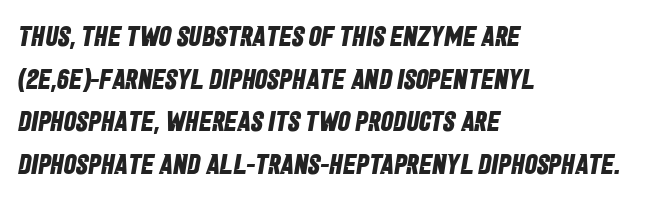
Q: Is the text bold? A: Yes.
Q: Is the typeface a serif or a sans-serif typeface? A: Sans-serif.
Q: Is the text underlined? A: No.
Q: How is the paragraph aligned? A: Left-aligned.
Q: Is the spacing between letters normal or unusually wide? A: Normal.
Q: Is the spacing between lines tight, normal or loose? A: Normal.
Q: Width (condensed, normal, or wide)? A: Condensed.
Q: Stroke contrast? A: Low.
Q: x-height? A: Large.
Q: Monospaced? A: No.
